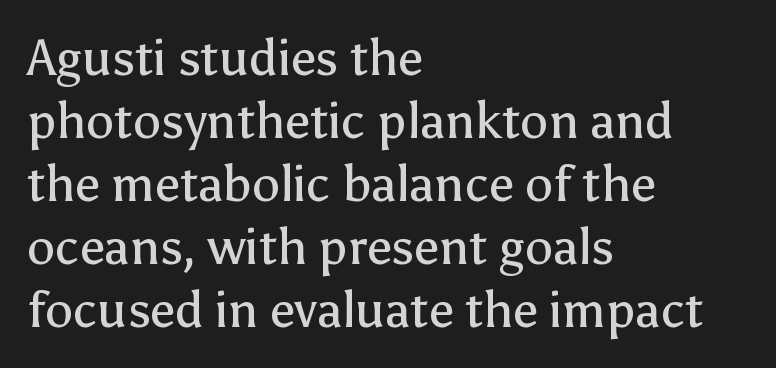
{"serif": "no", "italic": "no", "bold": "no", "weight": "regular", "width": "normal", "stroke_contrast": "low", "x_height": "medium", "monospaced": "no", "underline": "no", "align": "left", "line_spacing": "normal", "line_spacing_ratio": 1.26, "letter_spacing": "normal", "letter_spacing_em": 0.0, "glyph_px": 50}
